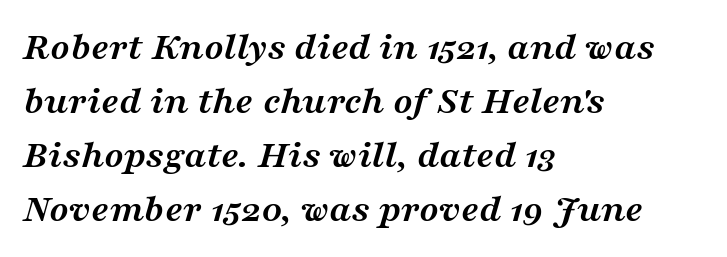
On the weight axis this lands at bold, roughly 700. Short note: letters normally spaced. Check where the strokes stop: tiny serifs finish them off. Students, observe: this is what conventionally led text looks like.
